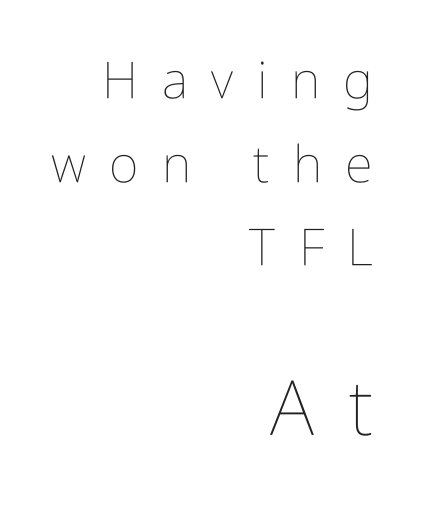
{"italic": "no", "bold": "no", "weight": "thin", "width": "condensed", "stroke_contrast": "low", "x_height": "medium", "monospaced": "no", "underline": "no", "align": "right", "line_spacing": "normal", "line_spacing_ratio": 1.64, "letter_spacing": "wide", "letter_spacing_em": 0.46, "larger_block": "second", "size_ratio": 1.49, "glyph_px": 76}
